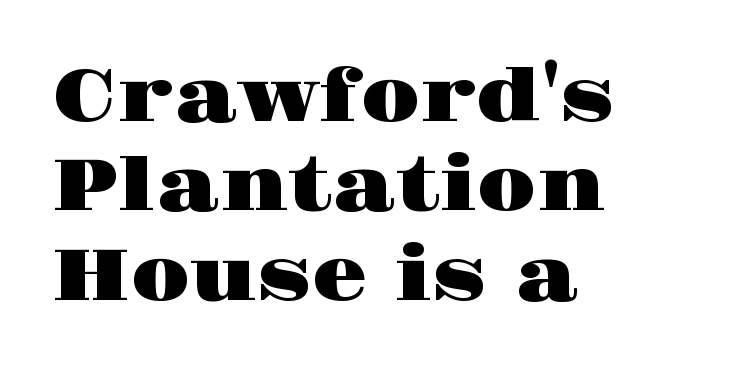
Q: Is the text italic (slanted)? A: No, it is upright.
Q: Is the typeface a serif or a sans-serif typeface? A: Serif.
Q: Is the text underlined? A: No.
Q: How is the paragraph aligned? A: Left-aligned.
Q: Is the spacing between letters normal or unusually wide? A: Normal.
Q: Width (condensed, normal, or wide)? A: Wide.
Q: Stroke contrast? A: High.
Q: x-height? A: Large.
Q: Monospaced? A: No.
